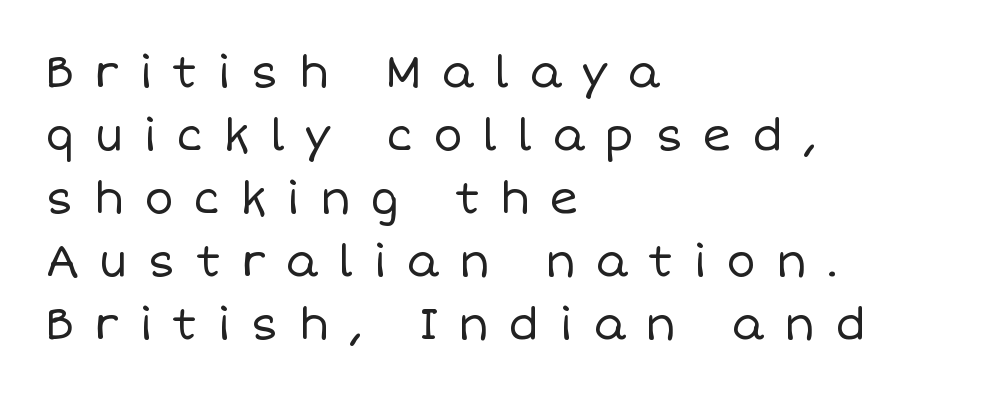
The rendering uses natural spacing where letterforms have individual widths. The lines are quadded left. The line-height multiplier appears to be the usual default. Caption: face not bold, strokes unweighted. This is roman type, the default non-slanted kind.
